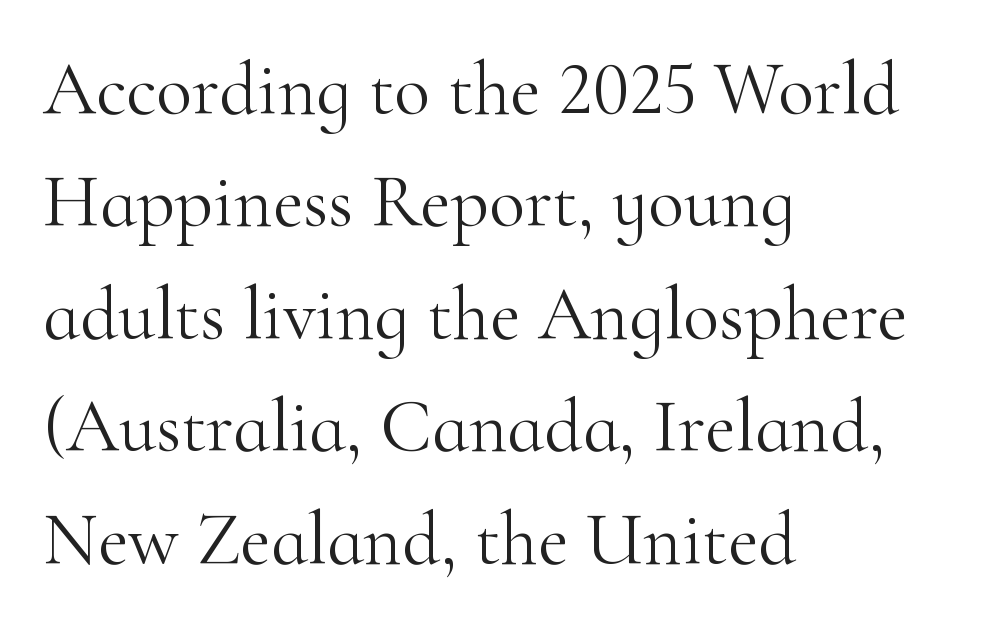
{"serif": "yes", "italic": "no", "bold": "no", "weight": "light", "width": "normal", "stroke_contrast": "high", "x_height": "small", "monospaced": "no", "underline": "no", "align": "left", "line_spacing": "normal", "line_spacing_ratio": 1.5, "letter_spacing": "normal", "letter_spacing_em": 0.0, "glyph_px": 75}
